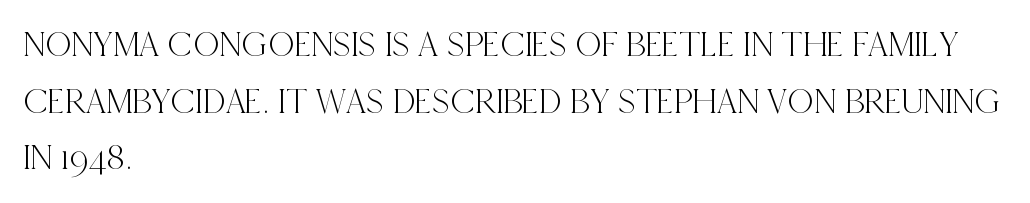
The image shows 36 px condensed serif type, upright; set left-aligned, normal line spacing (1.57x), normal letter spacing, not underlined; a large x-height.
